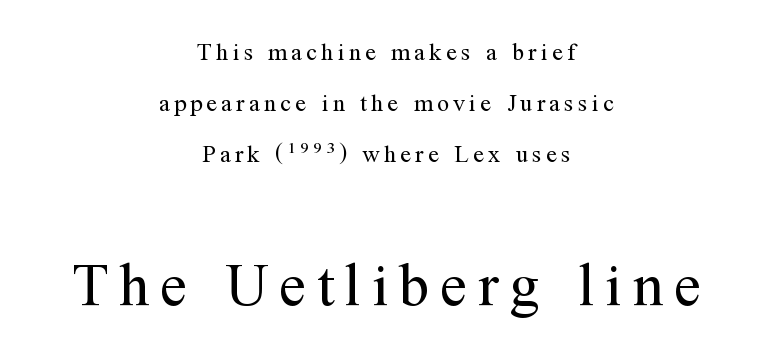
Q: Is the text bold? A: No.
Q: Is the text italic (slanted)? A: No, it is upright.
Q: Is the typeface a serif or a sans-serif typeface? A: Serif.
Q: Is the text underlined? A: No.
Q: How is the paragraph aligned? A: Centered.
Q: Is the spacing between lines tight, normal or loose? A: Loose.
Q: Which block of text is set in a larger size, the first (top) or the second (bottom)? A: The second (bottom) one.
Q: Width (condensed, normal, or wide)? A: Normal.
Q: Stroke contrast? A: Medium.
Q: x-height? A: Medium.
Q: Monospaced? A: No.
